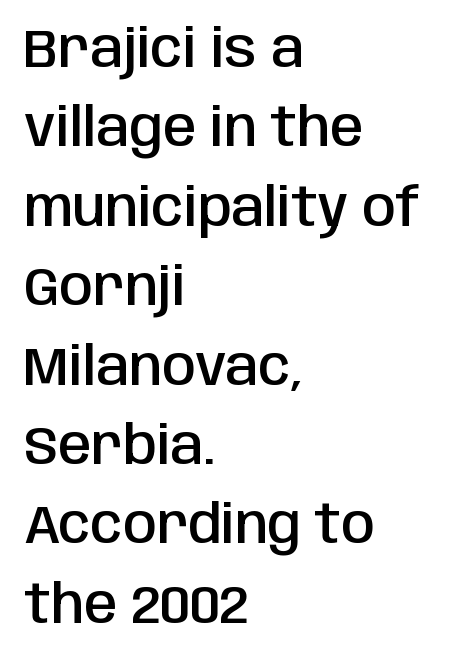
A typesetter would label this face a sans. Vertical spacing — default. Every character sits straight up, as roman type does. These lines carry some extra weight — a demibold, not a full bold. Layout note: lines flush left. Nobody touched the tracking dial on this one.
